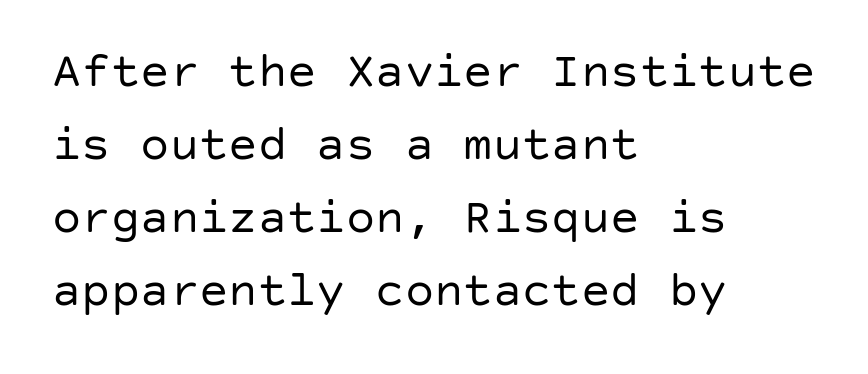
Every character sits straight up, as roman type does. Normally led — the rows are evenly, conventionally spaced. Stem width sits at or under what a default text font uses. A sans-serif font was chosen for this passage.
